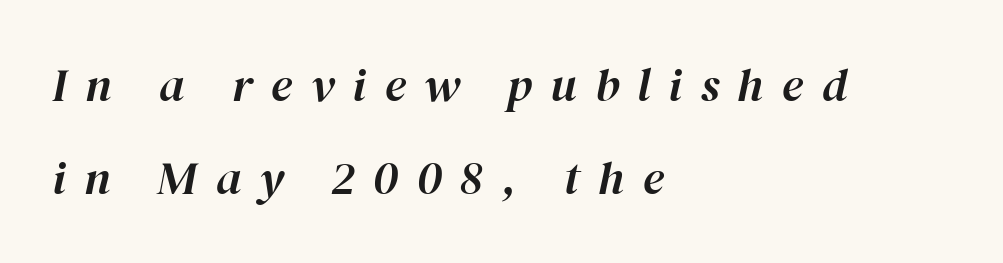
Q: Is the text italic (slanted)? A: Yes, it leans right by about 12 degrees.
Q: Is the text underlined? A: No.
Q: How is the paragraph aligned? A: Left-aligned.
Q: Is the spacing between letters normal or unusually wide? A: Unusually wide.
Q: Is the spacing between lines tight, normal or loose? A: Loose.
Q: Width (condensed, normal, or wide)? A: Normal.
Q: Stroke contrast? A: High.
Q: x-height? A: Medium.
Q: Monospaced? A: No.
